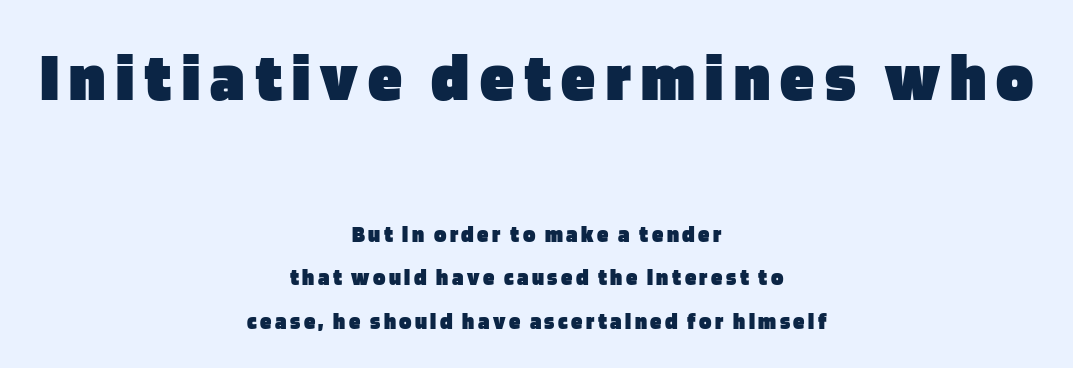
Plain, unruled lines of type. Do the characters align in a grid? No, the font is proportional. Look at the glyph heights: the upper group is clearly the bigger setting. Its strokes are broad and dark, the hallmark of bold type.
